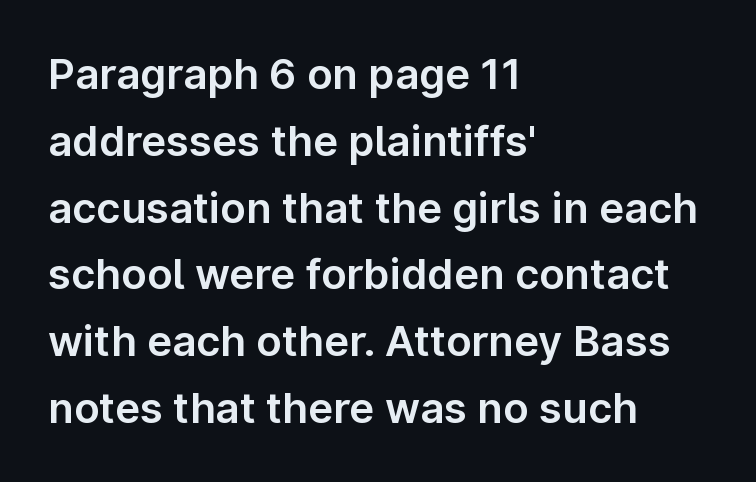
Q: Is the text italic (slanted)? A: No, it is upright.
Q: Is the typeface a serif or a sans-serif typeface? A: Sans-serif.
Q: Is the text underlined? A: No.
Q: How is the paragraph aligned? A: Left-aligned.
Q: Is the spacing between letters normal or unusually wide? A: Normal.
Q: Is the spacing between lines tight, normal or loose? A: Normal.
Q: Width (condensed, normal, or wide)? A: Normal.
Q: Stroke contrast? A: Low.
Q: x-height? A: Medium.
Q: Monospaced? A: No.
